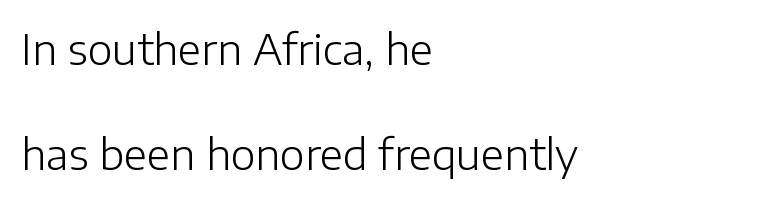
The image shows 42 px light sans-serif type, upright; set left-aligned, loose line spacing (2.5x), normal letter spacing, not underlined; low stroke contrast and a medium x-height.
